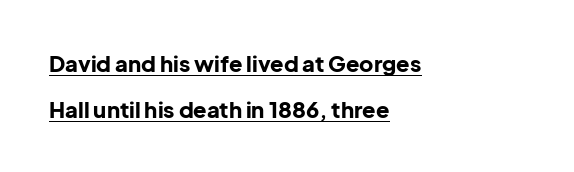
{"italic": "no", "bold": "yes", "underline": "yes", "align": "left", "line_spacing": "loose", "line_spacing_ratio": 2.09, "letter_spacing": "normal", "letter_spacing_em": 0.0, "glyph_px": 22}
